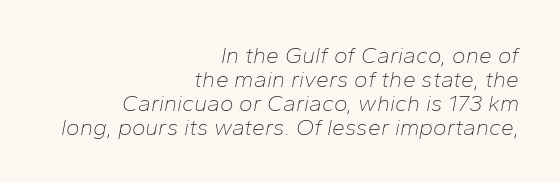
{"italic": "yes", "lean": "right", "slant_degrees": 10, "bold": "no", "underline": "no", "align": "right", "line_spacing": "tight", "line_spacing_ratio": 1.05, "letter_spacing": "normal", "letter_spacing_em": 0.0, "glyph_px": 23}
